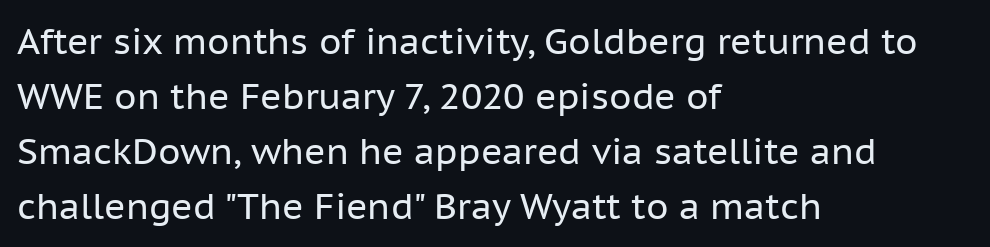
The rows are spaced the way most documents space them. Is the stroke heavy? The answer is a plain regular-or-lighter. Looks like regular typesetting: each glyph gets only the width it needs. The rag falls on the right side of this text block. The passage shown is not underscored anywhere.
